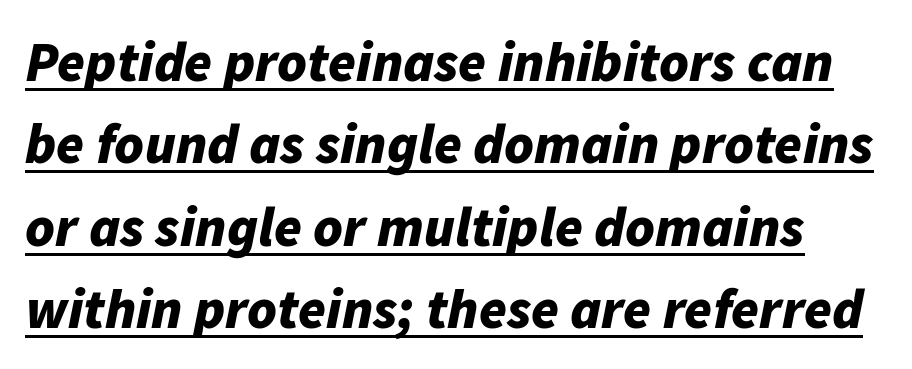
Q: Is the text bold? A: Yes.
Q: Is the text italic (slanted)? A: Yes, it leans right by about 11 degrees.
Q: Is the text underlined? A: Yes.
Q: Is the spacing between letters normal or unusually wide? A: Normal.
Q: Is the spacing between lines tight, normal or loose? A: Normal.
Q: Width (condensed, normal, or wide)? A: Normal.
Q: Stroke contrast? A: Low.
Q: x-height? A: Medium.
Q: Monospaced? A: No.
